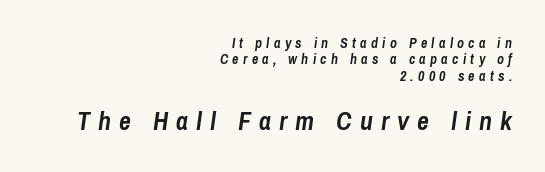
{"italic": "yes", "lean": "right", "slant_degrees": 8, "bold": "yes", "underline": "no", "align": "right", "line_spacing_ratio": 1.17, "letter_spacing": "wide", "letter_spacing_em": 0.31, "larger_block": "second", "size_ratio": 1.86, "glyph_px": 26}
